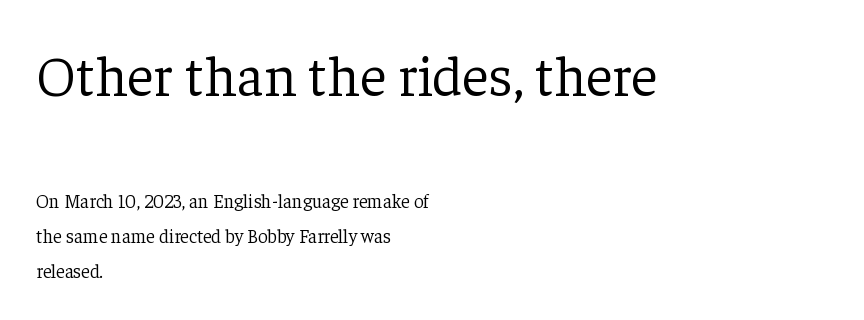
Character widths vary here, with narrow letters taking less room than wide ones. The passage shown is not bold in any degree. Teacher's note: observe the even left margin — that is flush-left alignment. This rendering features lettering with no underline.
